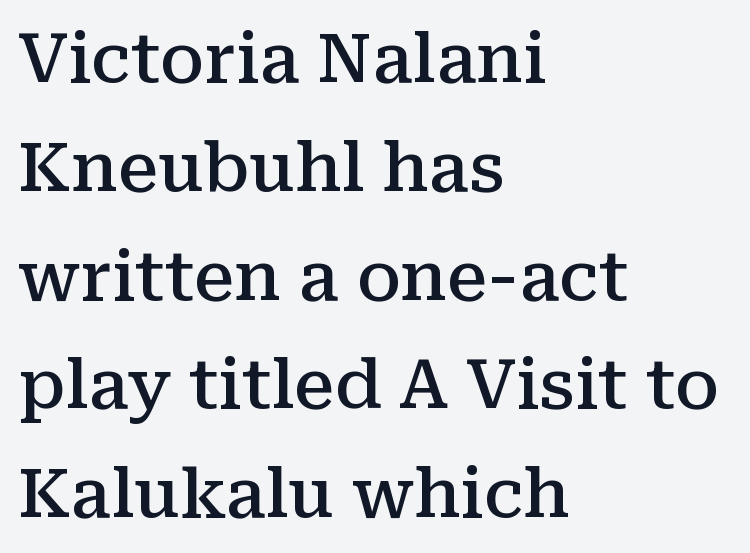
Between one letter and the next there's only the usual sliver of space. These lines stack with their left ends in a neat column. The characters display serif detailing at their extremities. The font is running at a semibold setting, under full bold. No word sits above an underline. Whoever set this chose a conventional vertical rhythm.
